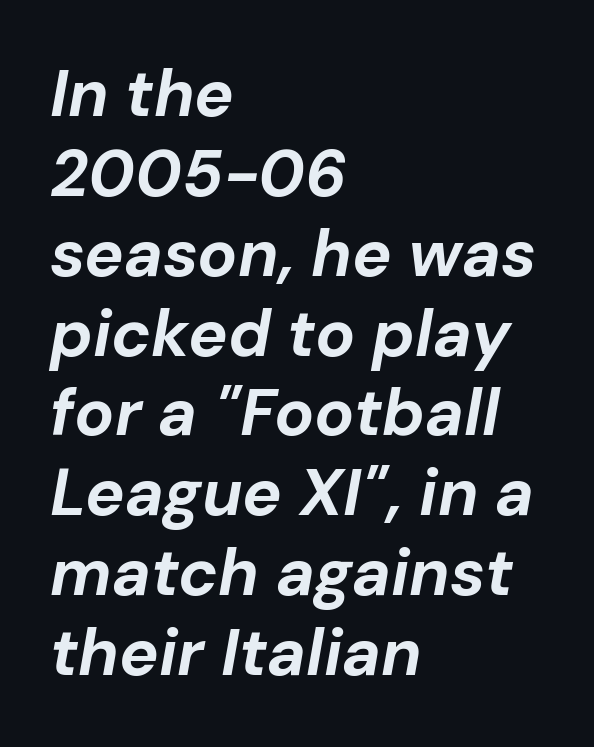
Q: Is the text bold? A: Yes.
Q: Is the text italic (slanted)? A: Yes, it leans right by about 10 degrees.
Q: Is the text underlined? A: No.
Q: How is the paragraph aligned? A: Left-aligned.
Q: Is the spacing between letters normal or unusually wide? A: Normal.
Q: Width (condensed, normal, or wide)? A: Normal.
Q: Stroke contrast? A: Low.
Q: x-height? A: Medium.
Q: Monospaced? A: No.
